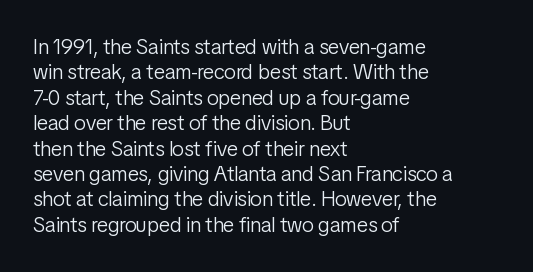
{"italic": "no", "bold": "no", "underline": "no", "align": "left", "line_spacing_ratio": 1.21, "letter_spacing": "normal", "letter_spacing_em": 0.0, "glyph_px": 21}
